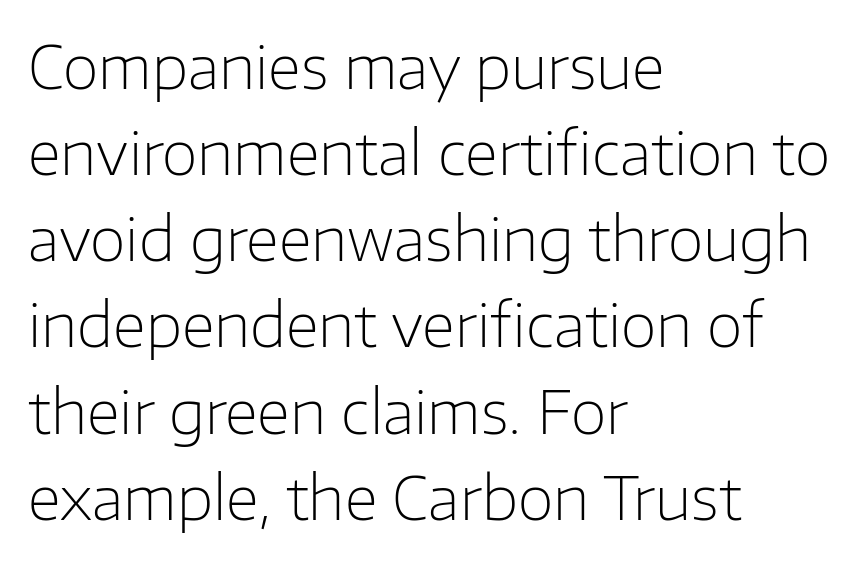
{"serif": "no", "italic": "no", "bold": "no", "weight": "light", "width": "normal", "stroke_contrast": "low", "x_height": "medium", "monospaced": "no", "underline": "no", "align": "left", "line_spacing": "normal", "line_spacing_ratio": 1.46, "letter_spacing": "normal", "letter_spacing_em": 0.0, "glyph_px": 59}
